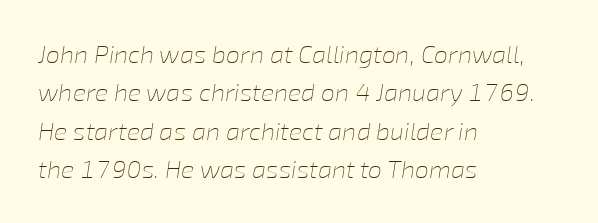
The image shows 25 px text type, italic (leaning right); set left-aligned, normal line spacing (1.54x), normal letter spacing, not underlined.
